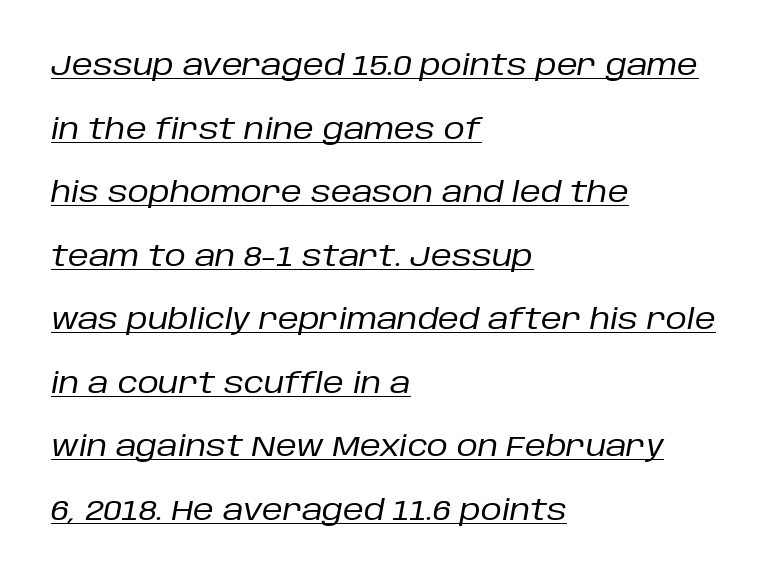
{"italic": "yes", "lean": "right", "slant_degrees": 10, "bold": "no", "weight": "regular", "width": "normal", "stroke_contrast": "low", "x_height": "large", "monospaced": "no", "underline": "yes", "align": "left", "line_spacing": "loose", "line_spacing_ratio": 2.19, "letter_spacing": "normal", "letter_spacing_em": 0.0, "glyph_px": 29}
